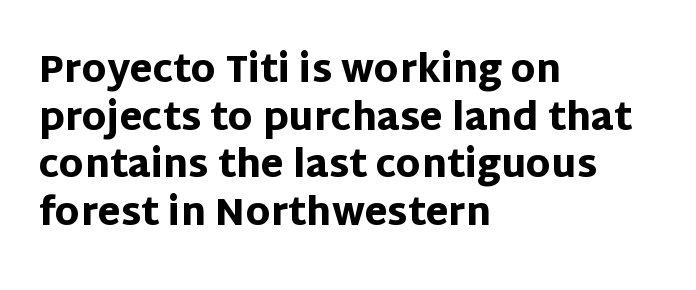
Vertically, the passage feels balanced, rows spaced as you'd expect. Does extra space separate the letters? No, they use regular spacing. Do the letters lean? They stand straight. The characters display no serif detailing; their extremities are plain.
